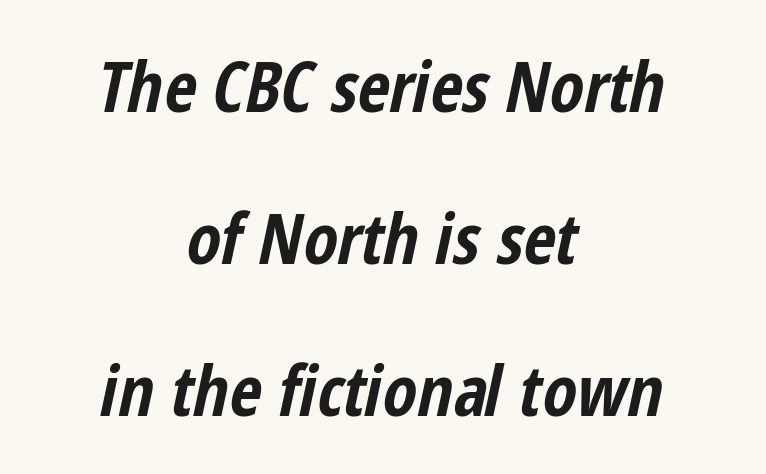
Has an underline been added? It has not. Character widths vary here, with narrow letters taking less room than wide ones. The lines in this sample share a center point and differ in where they start and stop. Observe the lean: these are italic letterforms. The face used here is rendered with its standard letterfit. A great deal of white space separates one row of letters from the next.
